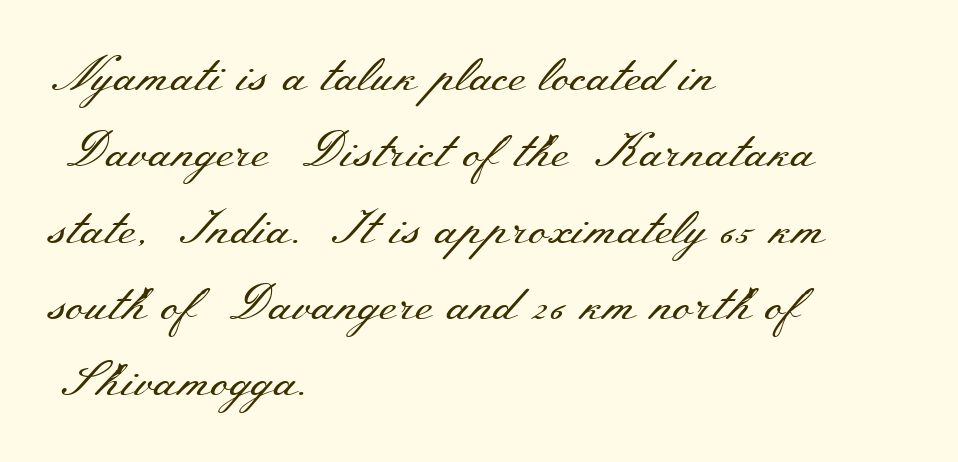
Q: Is the text bold? A: No.
Q: Is the text italic (slanted)? A: Yes.
Q: Is the typeface a serif or a sans-serif typeface? A: Serif.
Q: Is the text underlined? A: No.
Q: How is the paragraph aligned? A: Left-aligned.
Q: Is the spacing between letters normal or unusually wide? A: Normal.
Q: Is the spacing between lines tight, normal or loose? A: Normal.
Q: Width (condensed, normal, or wide)? A: Wide.
Q: Stroke contrast? A: Medium.
Q: x-height? A: Small.
Q: Monospaced? A: No.
